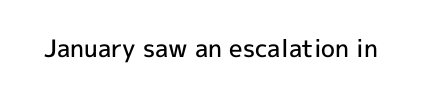
Q: Is the text bold? A: Semi-bold.
Q: Is the text italic (slanted)? A: No, it is upright.
Q: Is the text underlined? A: No.
Q: Is the spacing between letters normal or unusually wide? A: Normal.
